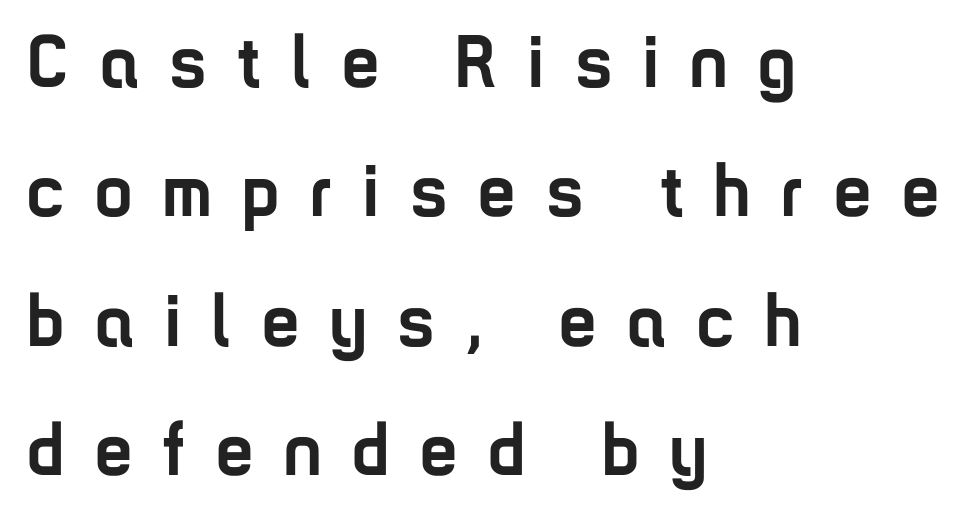
Q: Is the text bold? A: Yes.
Q: Is the text italic (slanted)? A: No, it is upright.
Q: Is the typeface a serif or a sans-serif typeface? A: Sans-serif.
Q: Is the text underlined? A: No.
Q: How is the paragraph aligned? A: Left-aligned.
Q: Is the spacing between letters normal or unusually wide? A: Unusually wide.
Q: Width (condensed, normal, or wide)? A: Condensed.
Q: Stroke contrast? A: Low.
Q: x-height? A: Medium.
Q: Monospaced? A: No.
